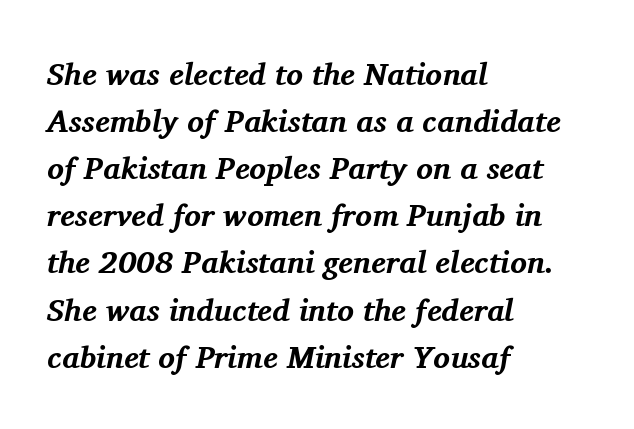
The image shows 31 px bold serif type, italic (leaning right); set left-aligned, normal line spacing (1.52x), normal letter spacing, not underlined; medium stroke contrast and a medium x-height.
